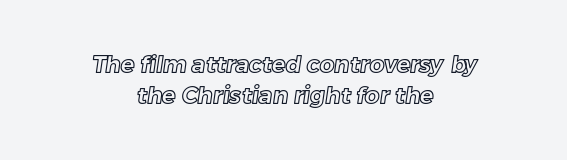
The image shows 23 px text type; set centered, normal line spacing (1.33x), normal letter spacing, not underlined.
